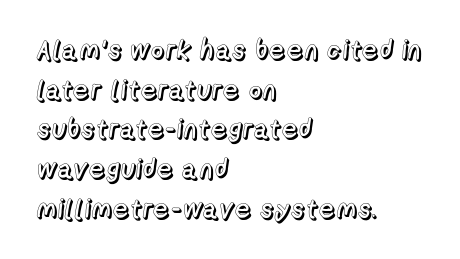
{"underline": "no", "align": "left", "line_spacing": "normal", "line_spacing_ratio": 1.47, "letter_spacing": "normal", "letter_spacing_em": 0.0, "glyph_px": 27}
